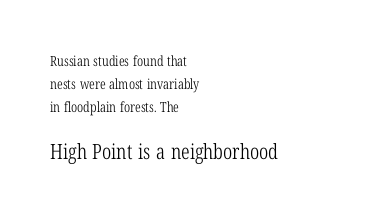
{"italic": "no", "bold": "no", "underline": "no", "align": "left", "line_spacing": "normal", "line_spacing_ratio": 1.64, "letter_spacing": "normal", "letter_spacing_em": 0.0, "larger_block": "second", "size_ratio": 1.5, "glyph_px": 21}
